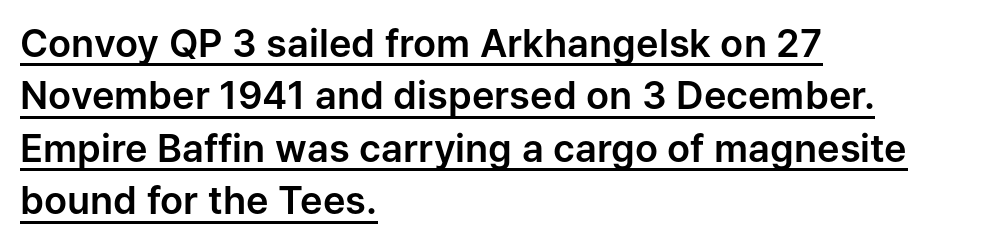
The letterforms sit shoulder to shoulder at normal distance. Has an underline been added? It has. Typographically, this falls in the sans-serif category. You can tell it's not italic because the verticals are truly vertical. The vertical gap from one line to the next is medium.
